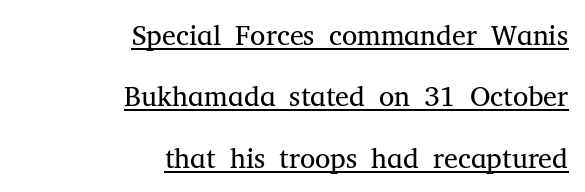
Look at the tracking — it's just the regular setting, nothing added. The font is comparable to plain body text, perhaps lighter. The passage shown is typed in a proportional face where columns would drift. What kind of face is this? One with serifs. All the whitespace from short lines collects on the left.
